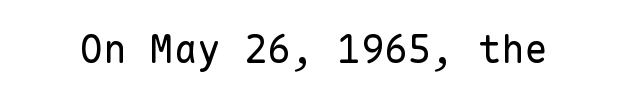
The image shows 39 px regular-weight sans-serif type, upright, monospaced; set normal letter spacing, not underlined; low stroke contrast and a medium x-height.
